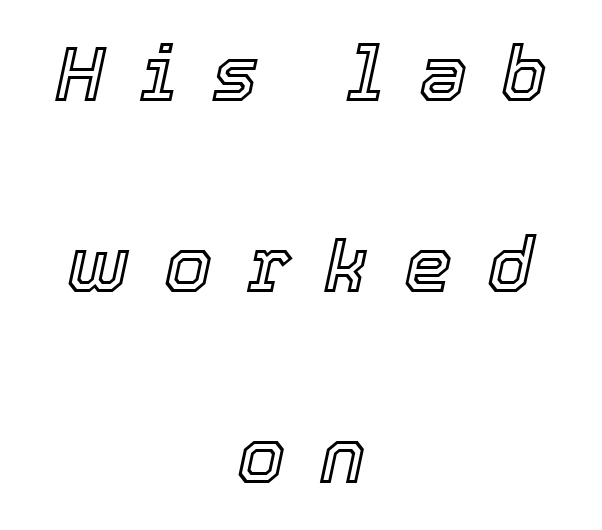
Is the letter spacing exaggerated? Yes — the characters are pushed far apart. Anything drawn beneath the words? Only blank space. Varying glyph widths throughout — classic text-font behaviour. Horizontally, the lines are justified to the midpoint only.
